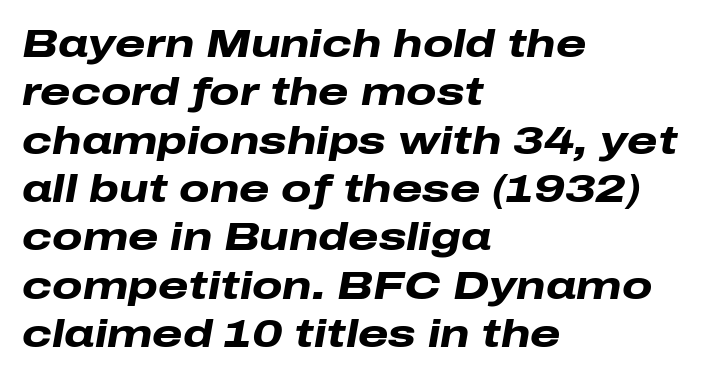
{"italic": "yes", "lean": "right", "slant_degrees": 10, "bold": "yes", "weight": "heavy", "width": "wide", "stroke_contrast": "low", "x_height": "medium", "monospaced": "no", "underline": "no", "align": "left", "line_spacing_ratio": 1.24, "letter_spacing": "normal", "letter_spacing_em": 0.0, "glyph_px": 39}
